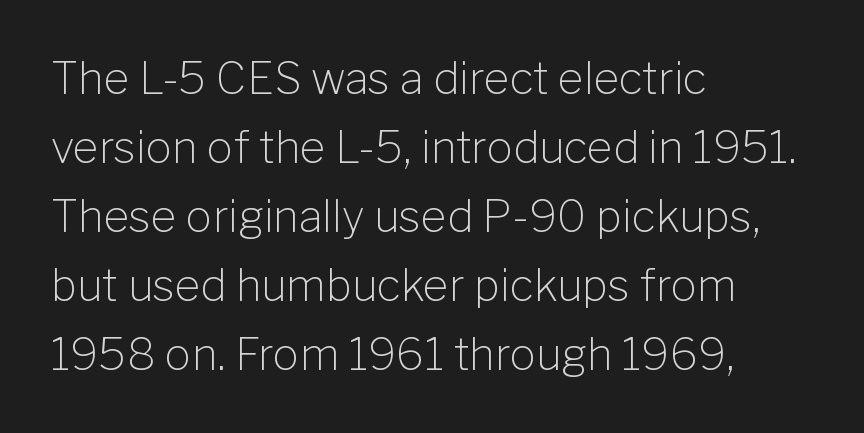
Q: Is the text bold? A: No.
Q: Is the text italic (slanted)? A: No, it is upright.
Q: Is the typeface a serif or a sans-serif typeface? A: Sans-serif.
Q: Is the text underlined? A: No.
Q: How is the paragraph aligned? A: Left-aligned.
Q: Is the spacing between letters normal or unusually wide? A: Normal.
Q: Is the spacing between lines tight, normal or loose? A: Normal.
Q: Width (condensed, normal, or wide)? A: Normal.
Q: Stroke contrast? A: Low.
Q: x-height? A: Medium.
Q: Monospaced? A: No.
